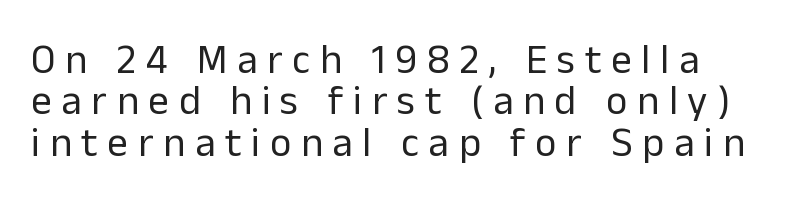
Is this a fixed-width face? No — the glyphs have proportional, varying widths. Leftover space on each line is placed entirely after the last word. Whoever set this chose condensed vertical rhythm over breathing room. The gap between lines stays unmarked. Observe the wide spacing: letters keep a clear distance from each other.
